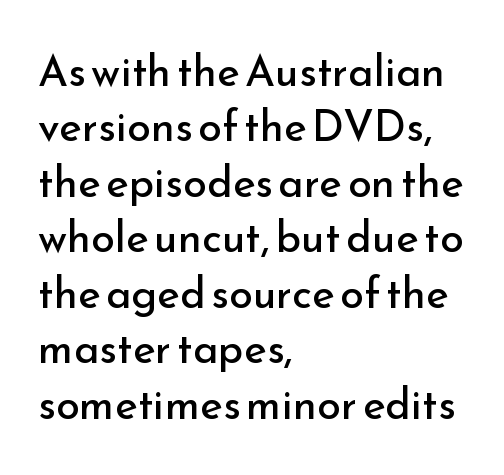
The image shows 43 px regular-weight sans-serif type, upright; set left-aligned, normal line spacing (1.29x), normal letter spacing, not underlined; low stroke contrast and a small x-height.
